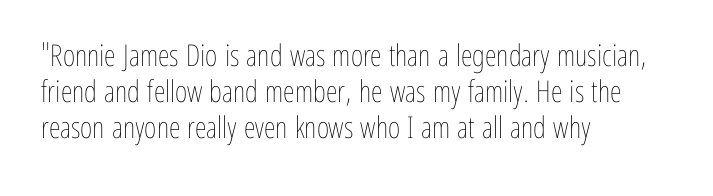
The image shows 30 px thin, condensed type, upright; set left-aligned, line spacing 1.2x, normal letter spacing, not underlined; low stroke contrast and a medium x-height.
